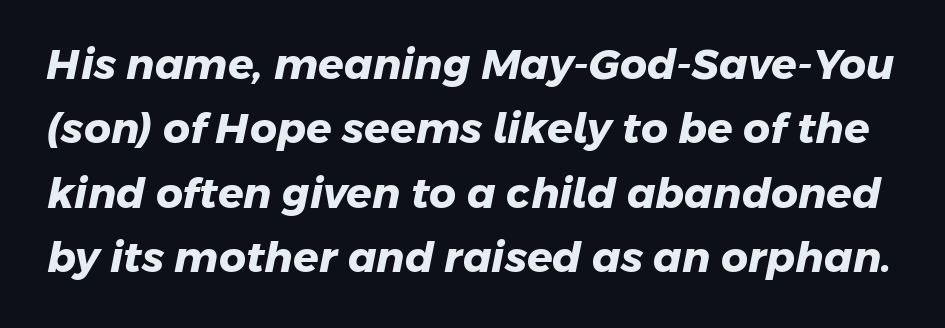
Q: Is the text bold? A: Yes.
Q: Is the typeface a serif or a sans-serif typeface? A: Sans-serif.
Q: Is the text underlined? A: No.
Q: Is the spacing between letters normal or unusually wide? A: Normal.
Q: Is the spacing between lines tight, normal or loose? A: Normal.
Q: Width (condensed, normal, or wide)? A: Normal.
Q: Stroke contrast? A: Low.
Q: x-height? A: Medium.
Q: Monospaced? A: No.
